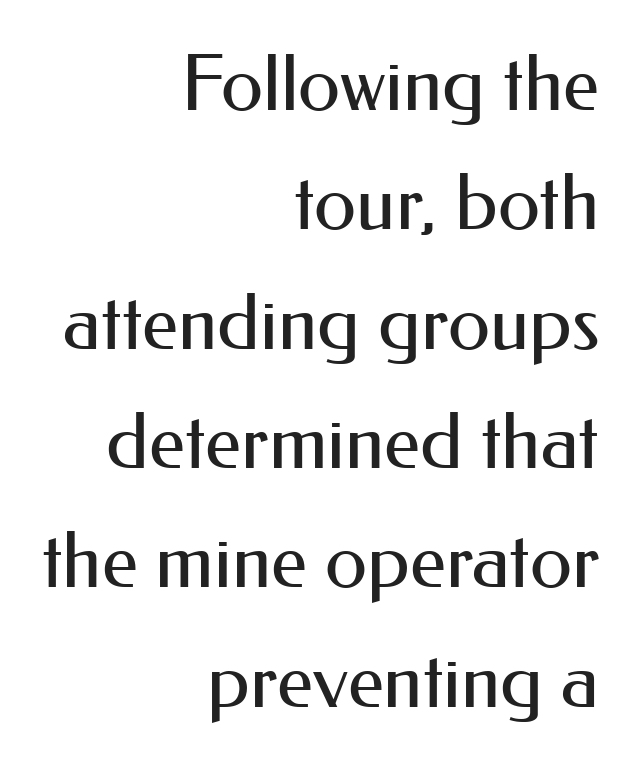
Q: Is the text bold? A: No.
Q: Is the text italic (slanted)? A: No, it is upright.
Q: Is the typeface a serif or a sans-serif typeface? A: Sans-serif.
Q: Is the text underlined? A: No.
Q: How is the paragraph aligned? A: Right-aligned.
Q: Is the spacing between letters normal or unusually wide? A: Normal.
Q: Is the spacing between lines tight, normal or loose? A: Normal.
Q: Width (condensed, normal, or wide)? A: Normal.
Q: Stroke contrast? A: Medium.
Q: x-height? A: Small.
Q: Monospaced? A: No.
